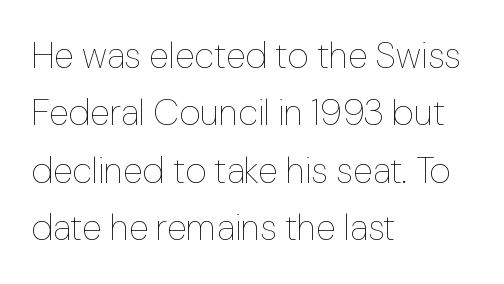
Q: Is the text bold? A: No.
Q: Is the text italic (slanted)? A: No, it is upright.
Q: Is the text underlined? A: No.
Q: How is the paragraph aligned? A: Left-aligned.
Q: Is the spacing between letters normal or unusually wide? A: Normal.
Q: Is the spacing between lines tight, normal or loose? A: Normal.
Q: Width (condensed, normal, or wide)? A: Normal.
Q: Stroke contrast? A: Low.
Q: x-height? A: Medium.
Q: Monospaced? A: No.
